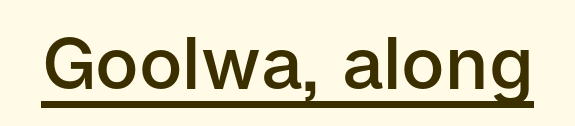
Typographically, this falls in the sans-serif category. These lines are rendered in a variable-pitch font. Italic? Not at all — the glyphs are vertical. Has an underline been added? It has. The passage shown is semibold, sitting just below true bold.
